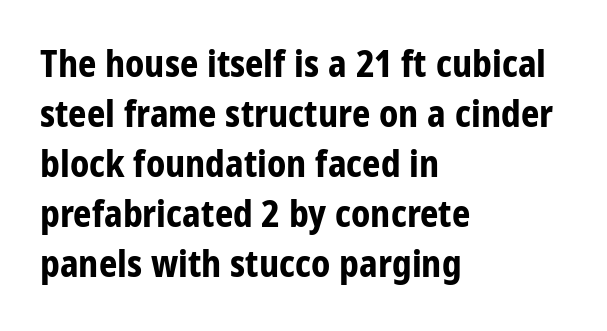
The image shows 36 px bold, condensed sans-serif type, upright; set left-aligned, normal line spacing (1.39x), normal letter spacing, not underlined; low stroke contrast and a large x-height.
